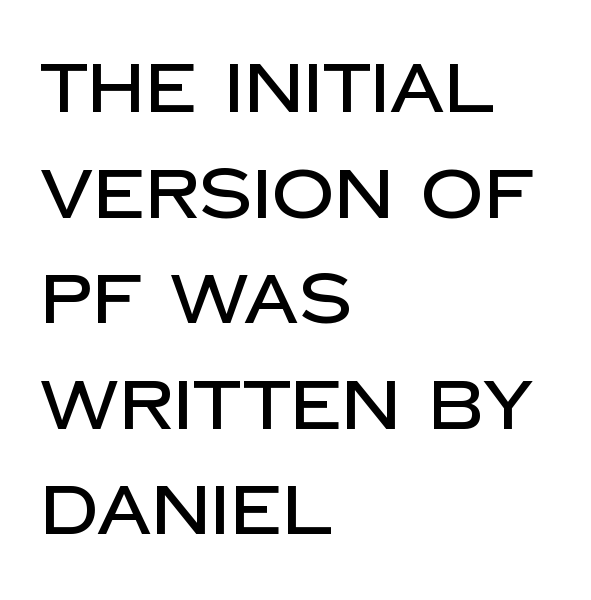
{"serif": "no", "italic": "no", "width": "normal", "stroke_contrast": "low", "x_height": "large", "monospaced": "no", "underline": "no", "align": "left", "line_spacing": "normal", "line_spacing_ratio": 1.53, "letter_spacing": "normal", "letter_spacing_em": 0.0, "glyph_px": 69}
